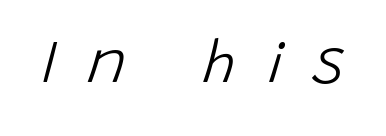
The image shows 60 px light type, italic (leaning right); set unusually wide letter spacing (+0.49 em), not underlined; low stroke contrast and a large x-height.
